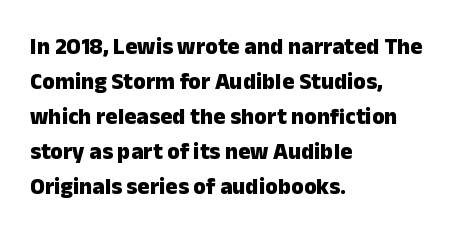
A normal amount of white space separates one row of letters from the next. The lines in this sample share a left origin and differ only in where they stop. Characters follow at the spacing the type designer built in. In terms of weight, the rendering is a true, heavy bold.
